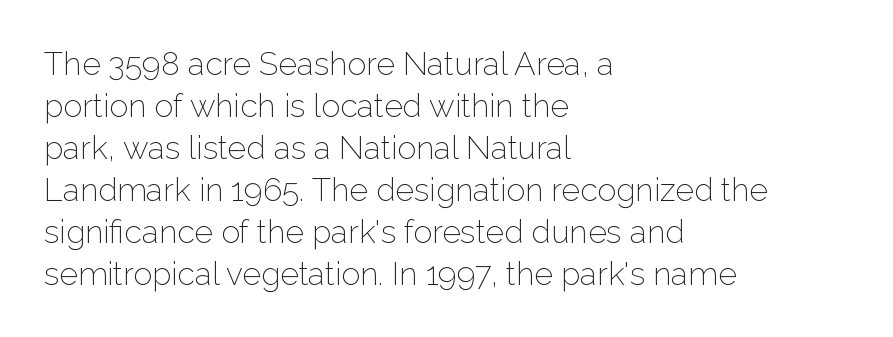
Q: Is the text bold? A: No.
Q: Is the text italic (slanted)? A: No, it is upright.
Q: Is the typeface a serif or a sans-serif typeface? A: Sans-serif.
Q: Is the text underlined? A: No.
Q: How is the paragraph aligned? A: Left-aligned.
Q: Is the spacing between letters normal or unusually wide? A: Normal.
Q: Is the spacing between lines tight, normal or loose? A: Normal.
Q: Width (condensed, normal, or wide)? A: Normal.
Q: Stroke contrast? A: Low.
Q: x-height? A: Medium.
Q: Monospaced? A: No.
